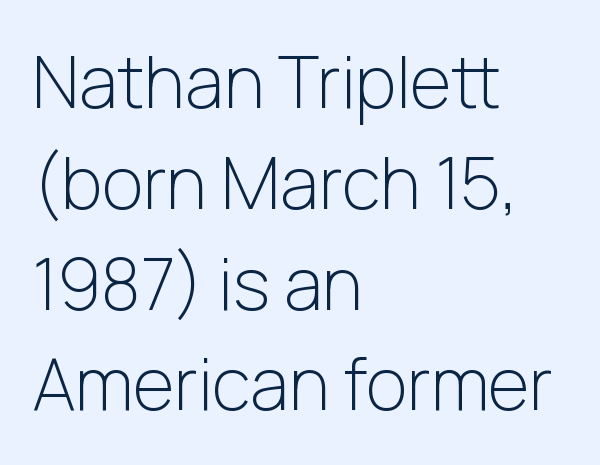
The image shows 71 px light sans-serif type, upright; set left-aligned, normal line spacing (1.42x), normal letter spacing, not underlined; low stroke contrast and a medium x-height.
